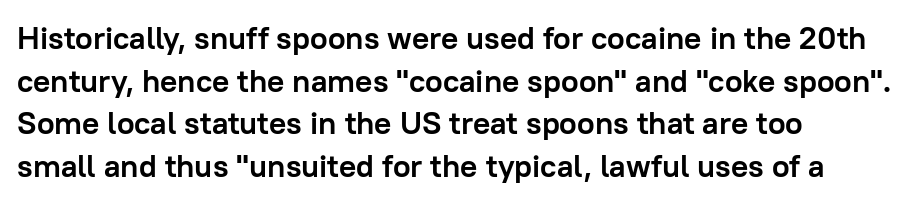
The image shows 32 px semibold sans-serif type, upright; set left-aligned, normal line spacing (1.33x), normal letter spacing, not underlined; low stroke contrast and a medium x-height.
